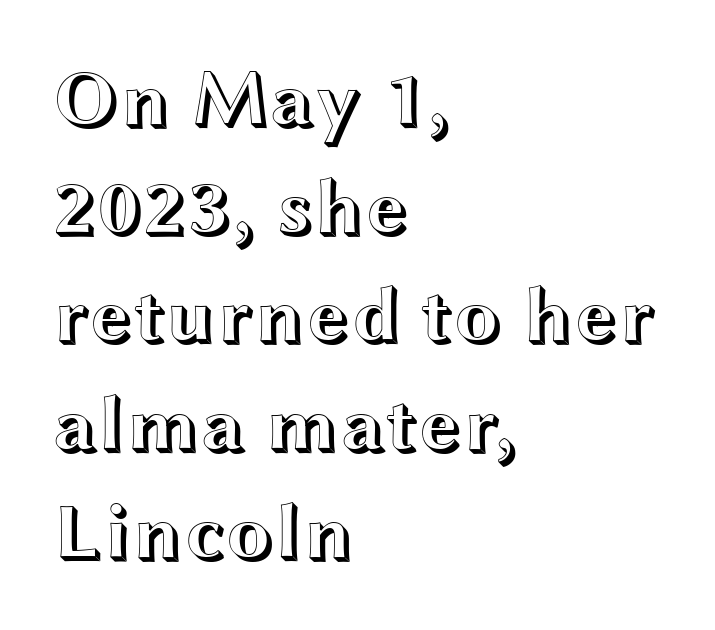
The image shows 79 px wide type, upright; set left-aligned, normal line spacing (1.37x), normal letter spacing, not underlined; a medium x-height.
